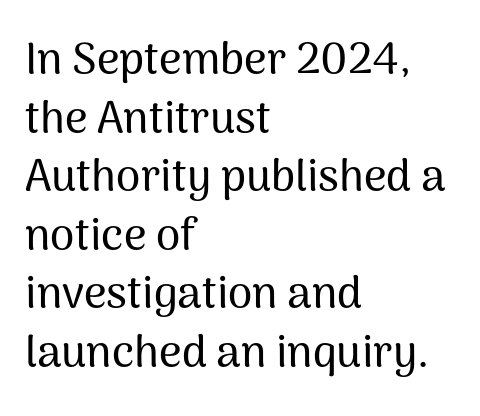
The image shows 44 px sans-serif type, upright; set left-aligned, normal line spacing (1.33x), normal letter spacing, not underlined; medium stroke contrast and a medium x-height.
